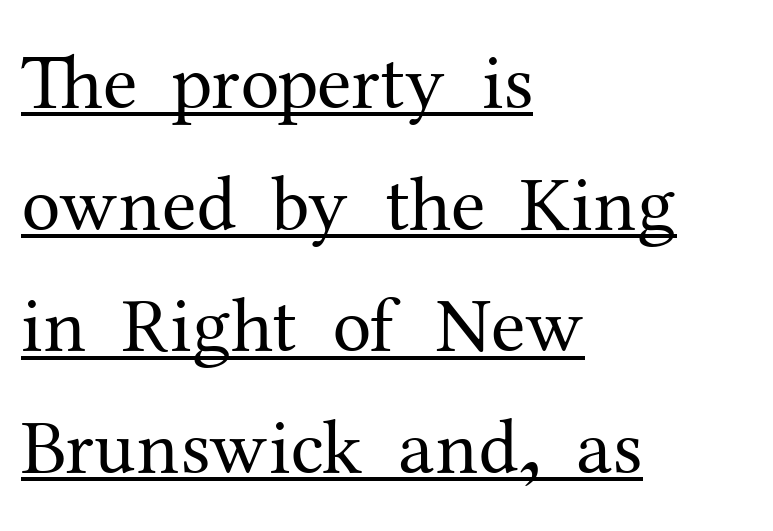
Layout note: lines flush left. No heavy texture on the line: the type isn't bold. Looks like regular typesetting: each glyph gets only the width it needs. Old-style or modern, the face here clearly has serifs. Regarding leading, the lines here are spaced in the standard way.
